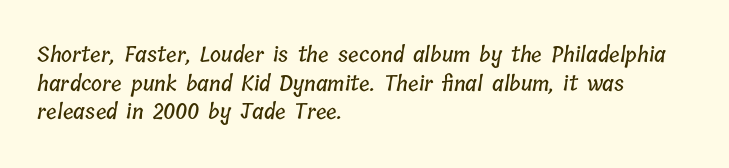
Q: Is the text underlined? A: No.
Q: How is the paragraph aligned? A: Left-aligned.
Q: Is the spacing between letters normal or unusually wide? A: Normal.
Q: Is the spacing between lines tight, normal or loose? A: Normal.
